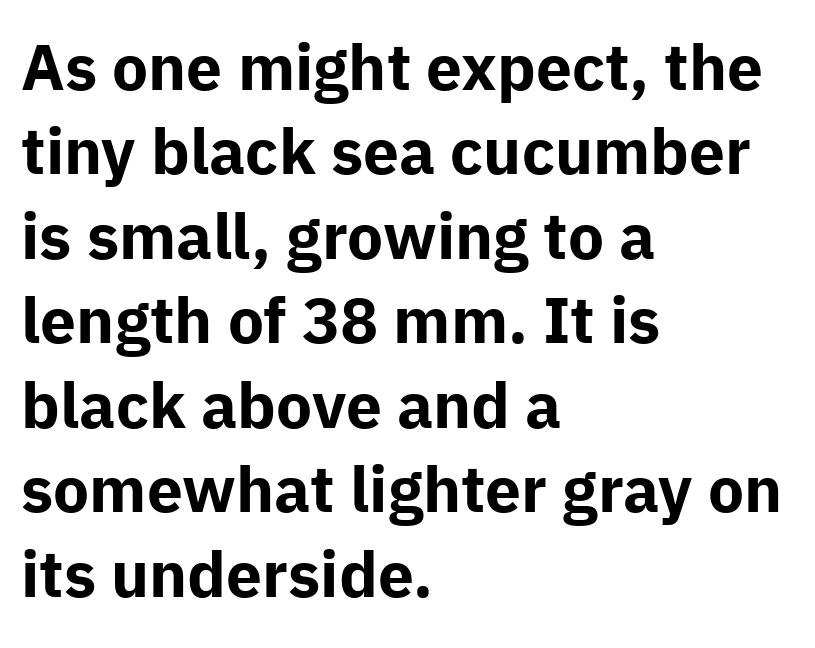
{"serif": "no", "italic": "no", "bold": "yes", "weight": "bold", "width": "normal", "stroke_contrast": "low", "x_height": "medium", "monospaced": "no", "underline": "no", "align": "left", "line_spacing": "normal", "line_spacing_ratio": 1.32, "letter_spacing": "normal", "letter_spacing_em": 0.0, "glyph_px": 64}
